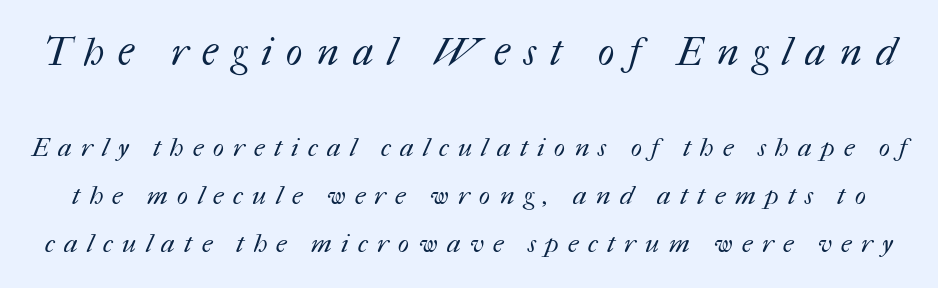
Look at the glyph heights: the upper group is clearly the bigger setting. Letters have the restrained weight of plain body copy at most. A typesetter would call this proportional, since set widths differ per character. This rendering widens character spacing well past its baseline value. Underline: absent.
